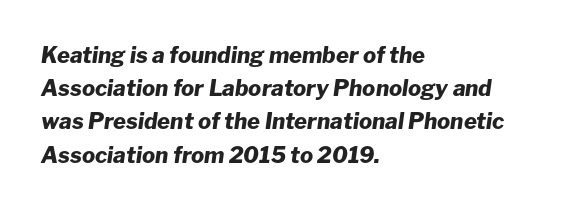
{"italic": "yes", "lean": "right", "slant_degrees": 8, "bold": "yes", "underline": "no", "align": "left", "line_spacing": "normal", "line_spacing_ratio": 1.51, "letter_spacing": "normal", "letter_spacing_em": 0.0, "glyph_px": 22}
